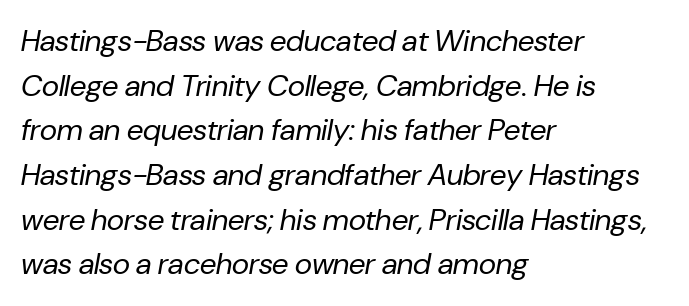
{"italic": "yes", "lean": "right", "slant_degrees": 10, "bold": "no", "weight": "regular", "width": "normal", "stroke_contrast": "low", "x_height": "medium", "monospaced": "no", "underline": "no", "align": "left", "line_spacing": "normal", "line_spacing_ratio": 1.49, "letter_spacing": "normal", "letter_spacing_em": 0.0, "glyph_px": 30}
